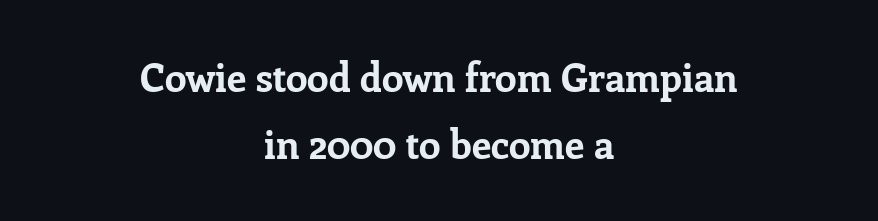
Q: Is the text bold? A: Yes.
Q: Is the text italic (slanted)? A: No, it is upright.
Q: Is the typeface a serif or a sans-serif typeface? A: Serif.
Q: Is the text underlined? A: No.
Q: How is the paragraph aligned? A: Centered.
Q: Is the spacing between letters normal or unusually wide? A: Normal.
Q: Width (condensed, normal, or wide)? A: Normal.
Q: Stroke contrast? A: Low.
Q: x-height? A: Medium.
Q: Monospaced? A: No.
